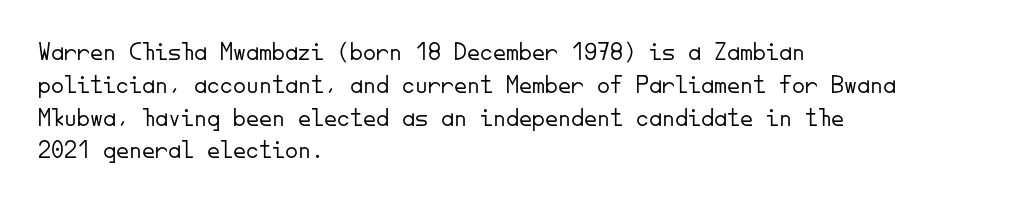
{"italic": "no", "bold": "no", "underline": "no", "align": "left", "line_spacing": "normal", "line_spacing_ratio": 1.26, "letter_spacing": "normal", "letter_spacing_em": 0.0, "glyph_px": 26}
